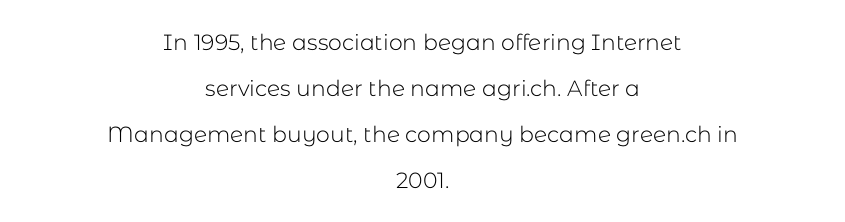
The image shows 22 px text type, upright; set centered, loose line spacing (2.09x), normal letter spacing, not underlined.
